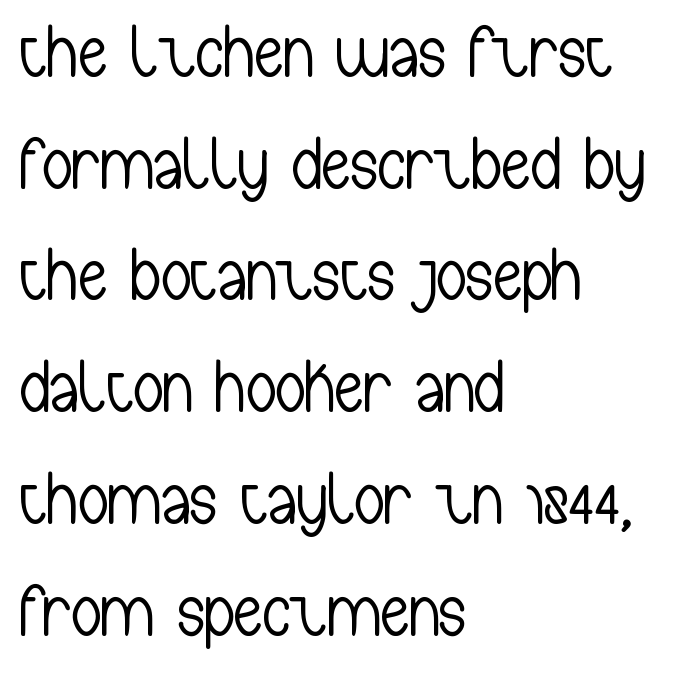
Q: Is the text bold? A: No.
Q: Is the text italic (slanted)? A: No, it is upright.
Q: Is the typeface a serif or a sans-serif typeface? A: Sans-serif.
Q: Is the text underlined? A: No.
Q: How is the paragraph aligned? A: Left-aligned.
Q: Is the spacing between letters normal or unusually wide? A: Normal.
Q: Is the spacing between lines tight, normal or loose? A: Normal.
Q: Width (condensed, normal, or wide)? A: Condensed.
Q: Stroke contrast? A: Low.
Q: x-height? A: Medium.
Q: Monospaced? A: No.
